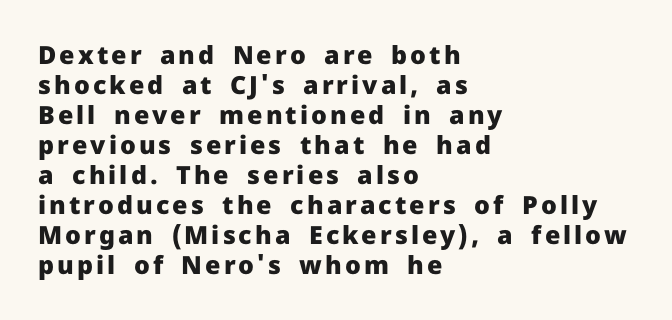
{"italic": "no", "bold": "yes", "underline": "no", "align": "left", "line_spacing_ratio": 1.2, "glyph_px": 25}
